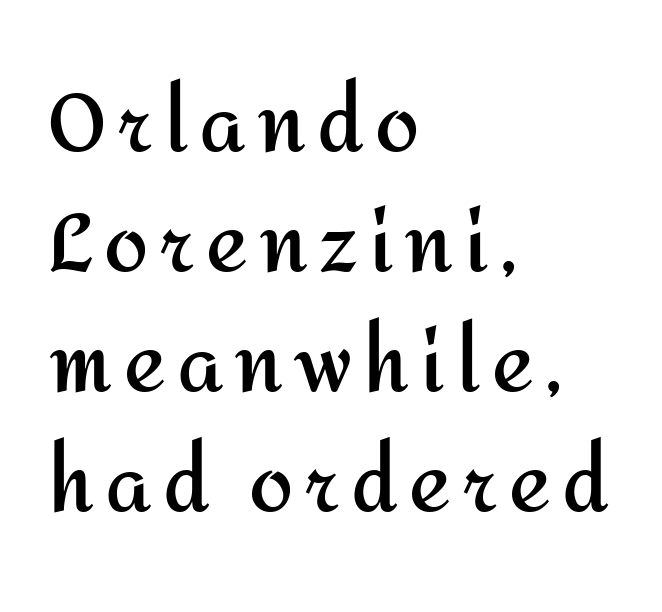
The image shows 79 px semibold sans-serif type, upright; set left-aligned, normal line spacing (1.52x), not underlined; medium stroke contrast and a medium x-height.
